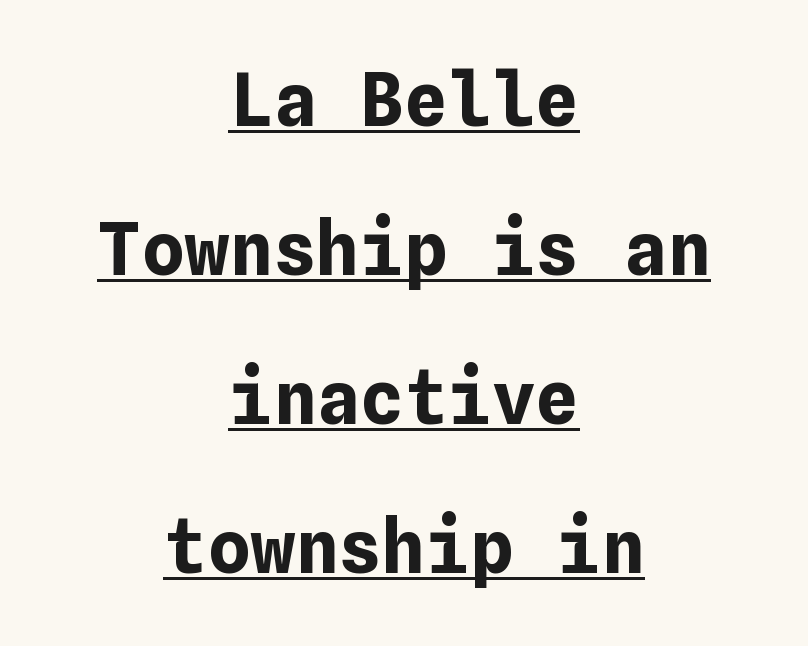
{"italic": "no", "bold": "yes", "weight": "bold", "width": "normal", "stroke_contrast": "low", "x_height": "medium", "underline": "yes", "align": "center", "line_spacing": "loose", "line_spacing_ratio": 2.04, "letter_spacing": "normal", "letter_spacing_em": 0.0, "glyph_px": 73}
